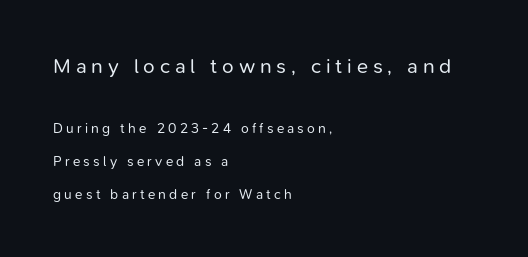
Q: Is the text bold? A: No.
Q: Is the text italic (slanted)? A: No, it is upright.
Q: Is the text underlined? A: No.
Q: How is the paragraph aligned? A: Left-aligned.
Q: Is the spacing between letters normal or unusually wide? A: Unusually wide.
Q: Is the spacing between lines tight, normal or loose? A: Loose.
Q: Which block of text is set in a larger size, the first (top) or the second (bottom)? A: The first (top) one.
